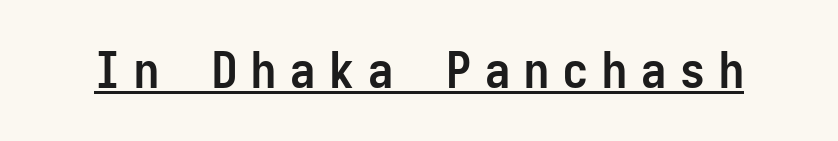
{"serif": "no", "italic": "no", "bold": "yes", "weight": "semibold", "width": "condensed", "stroke_contrast": "low", "x_height": "medium", "monospaced": "yes", "underline": "yes", "letter_spacing": "wide", "letter_spacing_em": 0.28, "glyph_px": 50}
